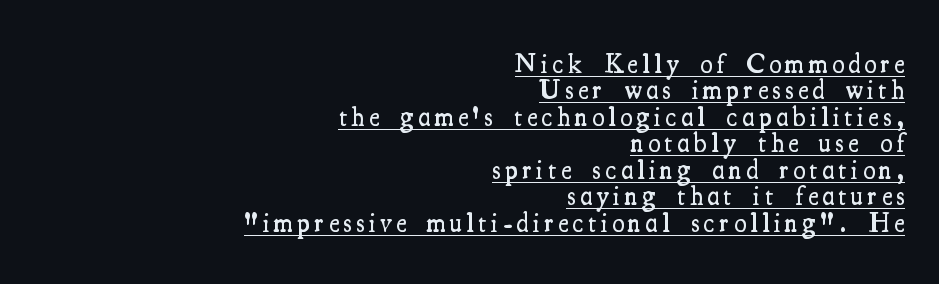
Q: Is the text bold? A: Semi-bold.
Q: Is the text italic (slanted)? A: No, it is upright.
Q: Is the text underlined? A: Yes.
Q: How is the paragraph aligned? A: Right-aligned.
Q: Is the spacing between lines tight, normal or loose? A: Tight.
